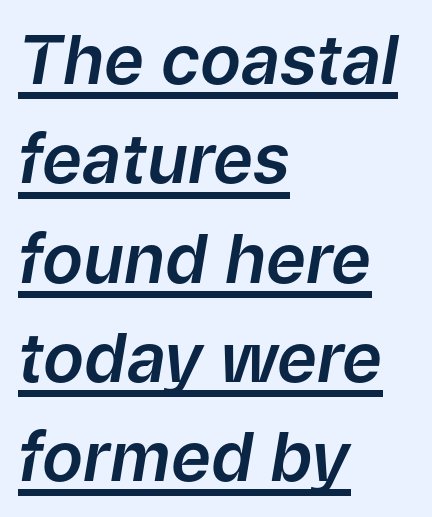
Slant detected: the letters are inclined. Nothing unusual about the tracking: characters are spaced as the font intends. The space between consecutive lines is moderate. The text block is weighted toward the left margin, trailing off unevenly rightward.
